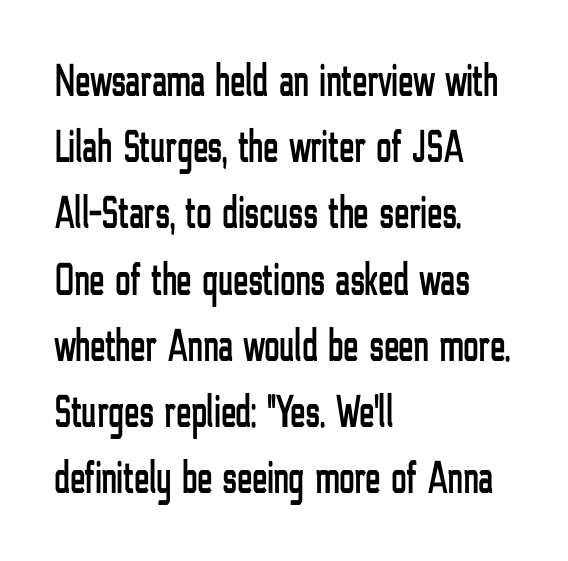
Q: Is the text italic (slanted)? A: No, it is upright.
Q: Is the typeface a serif or a sans-serif typeface? A: Sans-serif.
Q: Is the text underlined? A: No.
Q: How is the paragraph aligned? A: Left-aligned.
Q: Is the spacing between letters normal or unusually wide? A: Normal.
Q: Is the spacing between lines tight, normal or loose? A: Normal.
Q: Width (condensed, normal, or wide)? A: Condensed.
Q: Stroke contrast? A: Low.
Q: x-height? A: Medium.
Q: Monospaced? A: No.
